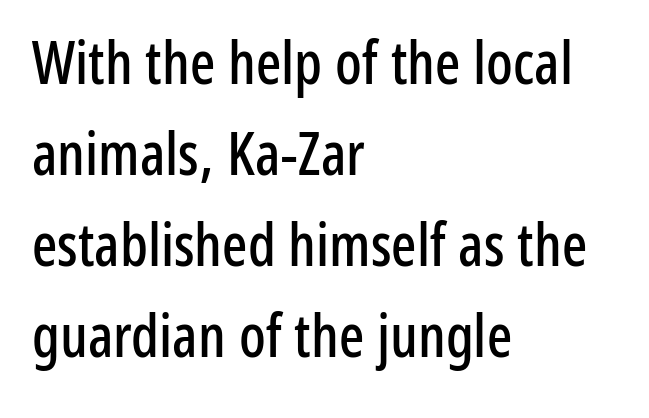
{"serif": "no", "italic": "no", "width": "condensed", "stroke_contrast": "low", "x_height": "medium", "monospaced": "no", "underline": "no", "align": "left", "line_spacing": "normal", "line_spacing_ratio": 1.54, "letter_spacing": "normal", "letter_spacing_em": 0.0, "glyph_px": 59}
